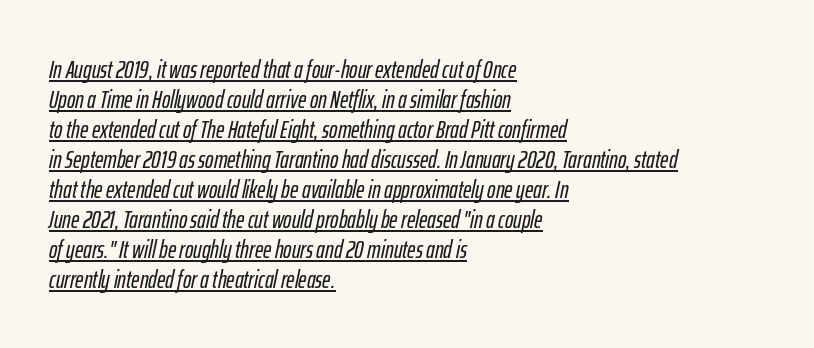
{"italic": "yes", "lean": "right", "slant_degrees": 12, "underline": "yes", "align": "left", "line_spacing_ratio": 1.2, "letter_spacing": "normal", "letter_spacing_em": 0.0, "glyph_px": 25}
